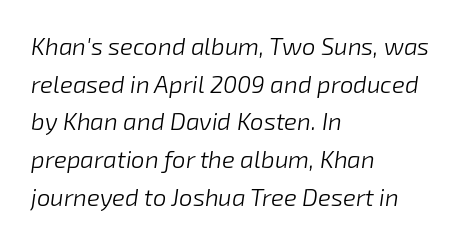
The characters are drawn with everyday or finer stroke widths. Summary of vertical rhythm: regular, with standard interline spacing. A typesetter would call this zero additional tracking. Nobody drew a line under any word here.
